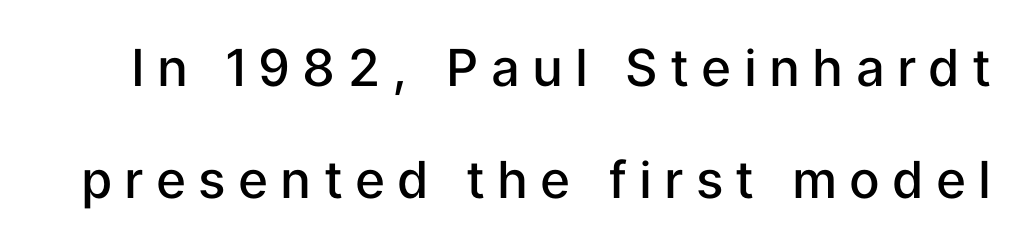
{"serif": "no", "italic": "no", "bold": "semi", "weight": "semibold", "width": "normal", "stroke_contrast": "low", "x_height": "medium", "monospaced": "no", "underline": "no", "line_spacing": "loose", "line_spacing_ratio": 2.2, "letter_spacing": "wide", "letter_spacing_em": 0.24, "glyph_px": 51}
